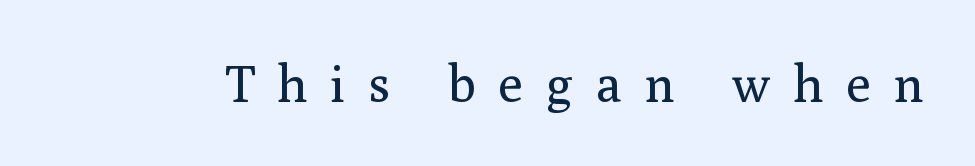
{"serif": "yes", "italic": "no", "bold": "no", "weight": "regular", "width": "normal", "stroke_contrast": "medium", "x_height": "medium", "monospaced": "no", "underline": "no", "letter_spacing": "wide", "letter_spacing_em": 0.44, "glyph_px": 51}
